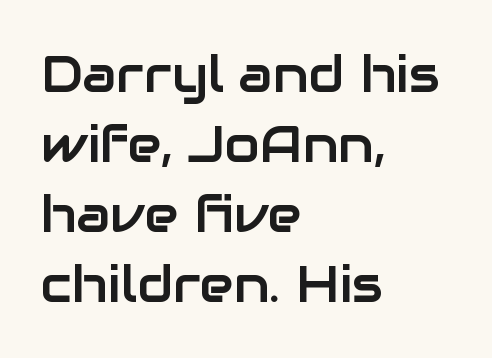
The image shows 51 px sans-serif type, upright; set left-aligned, normal line spacing (1.37x), normal letter spacing, not underlined; low stroke contrast and a medium x-height.
